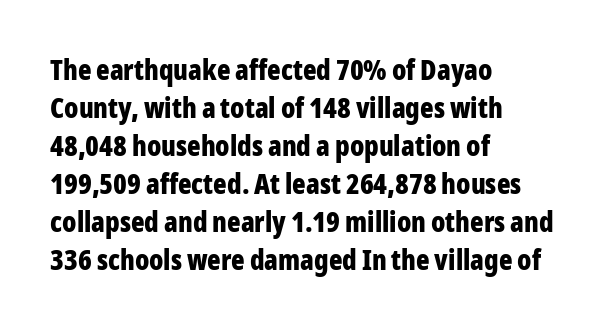
In terms of posture, this sample is upright. Summary of weight: heavy, a full bold. Baseline-to-baseline distance is the conventional proportion of letter height. Just letters on the line, the space beneath them empty. Letter spacing: default.
